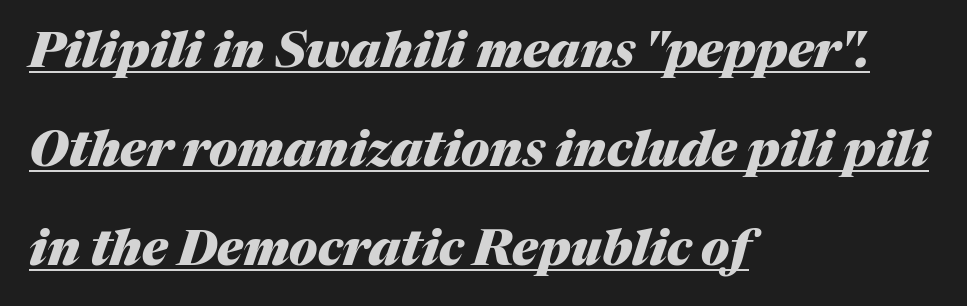
{"italic": "yes", "lean": "right", "slant_degrees": 17, "bold": "yes", "weight": "heavy", "width": "normal", "stroke_contrast": "medium", "x_height": "medium", "monospaced": "no", "underline": "yes", "align": "left", "line_spacing": "loose", "line_spacing_ratio": 2.02, "letter_spacing": "normal", "letter_spacing_em": 0.0, "glyph_px": 49}
